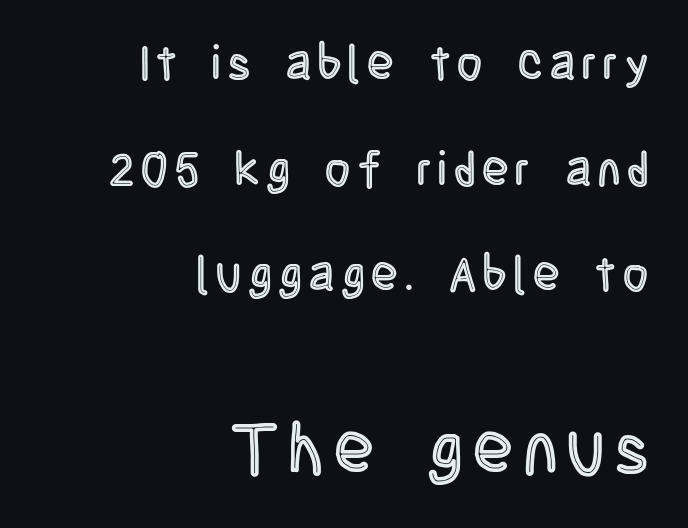
{"italic": "no", "width": "condensed", "x_height": "large", "monospaced": "no", "underline": "no", "align": "right", "line_spacing": "loose", "line_spacing_ratio": 2.2, "larger_block": "second", "size_ratio": 1.5, "glyph_px": 72}
